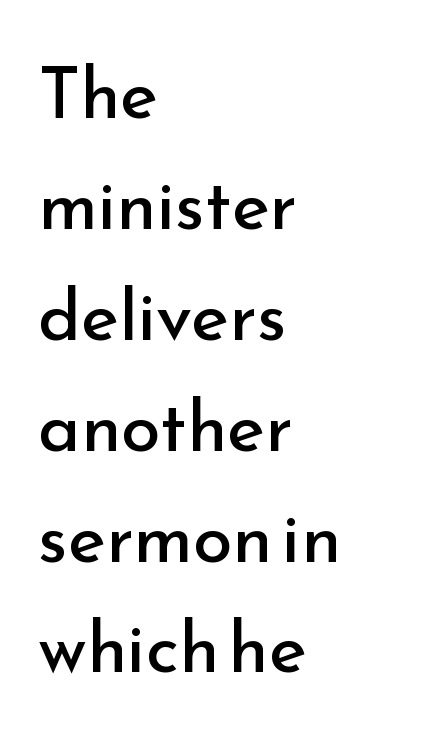
{"serif": "no", "italic": "no", "bold": "no", "weight": "regular", "width": "normal", "stroke_contrast": "low", "x_height": "small", "monospaced": "no", "underline": "no", "align": "left", "line_spacing": "normal", "line_spacing_ratio": 1.54, "letter_spacing": "normal", "letter_spacing_em": 0.0, "glyph_px": 72}
